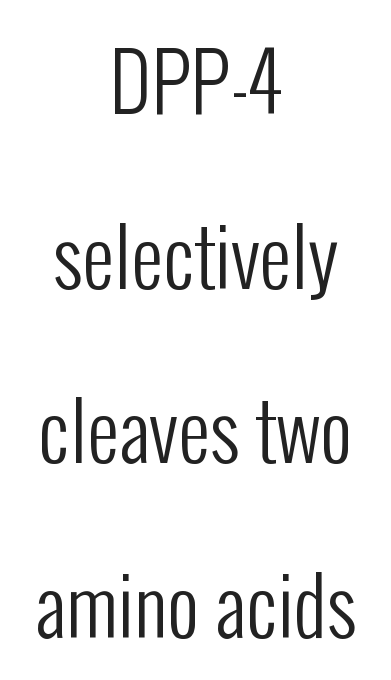
Q: Is the text bold? A: No.
Q: Is the text italic (slanted)? A: No, it is upright.
Q: Is the typeface a serif or a sans-serif typeface? A: Sans-serif.
Q: Is the text underlined? A: No.
Q: How is the paragraph aligned? A: Centered.
Q: Is the spacing between letters normal or unusually wide? A: Normal.
Q: Is the spacing between lines tight, normal or loose? A: Loose.
Q: Width (condensed, normal, or wide)? A: Condensed.
Q: Stroke contrast? A: Low.
Q: x-height? A: Medium.
Q: Monospaced? A: No.
